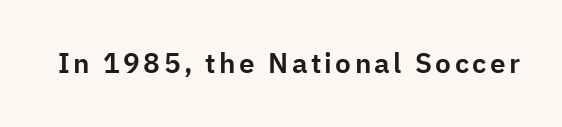
Character widths vary here, with narrow letters taking less room than wide ones. Each row of text sits above clean, open space. A typesetter would label this face a sans. Designer's note — italics off, roman on.
